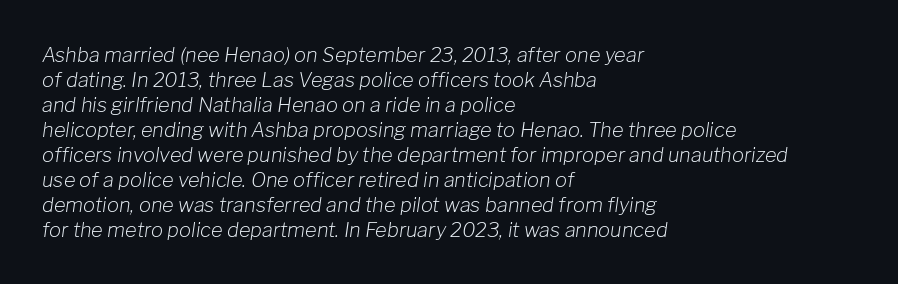
{"italic": "yes", "lean": "right", "slant_degrees": 8, "bold": "no", "underline": "no", "align": "left", "line_spacing": "normal", "line_spacing_ratio": 1.25, "letter_spacing": "normal", "letter_spacing_em": 0.0, "glyph_px": 20}
